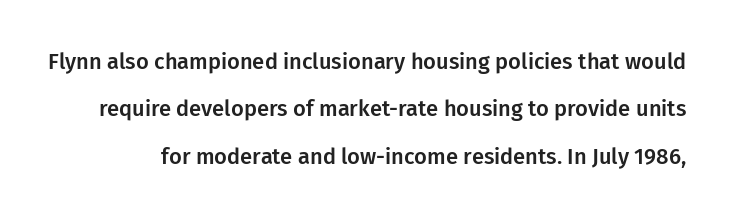
Anything drawn beneath the words? Only blank space. Words appear dense and cohesive because spacing is normal. When letters stand straight like this, we call the style roman or upright. Whoever set this chose breathing room over compactness in the vertical rhythm.
